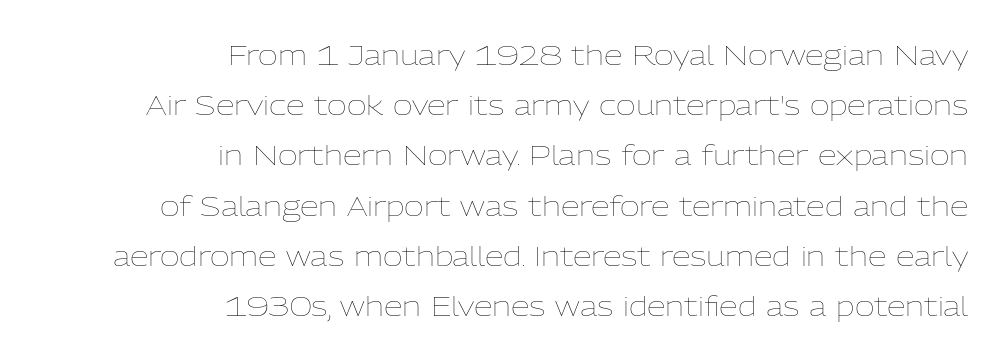
Stems and bowls with no extra thickness — not bold. You could call the tracking neutral — neither tight nor loose. The axis of the letterforms is exactly vertical. One-word summary of the alignment: right.
